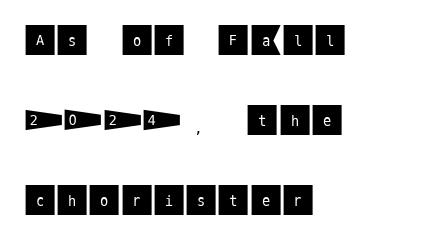
The words here are not underlined. The line-height multiplier appears high, well above default. Here the glyphs are tracked normally, forming tight word shapes. The rendering shows plain stroke endings on the letterforms — a sans-serif design.
